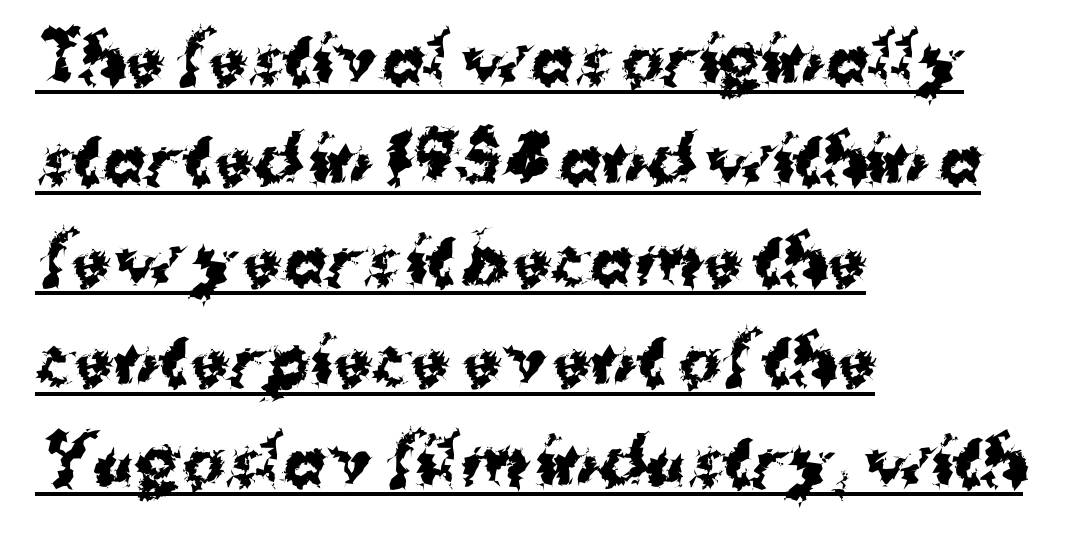
The image shows 64 px bold sans-serif type; set left-aligned, normal line spacing (1.57x), normal letter spacing, underlined; medium stroke contrast and a medium x-height.
